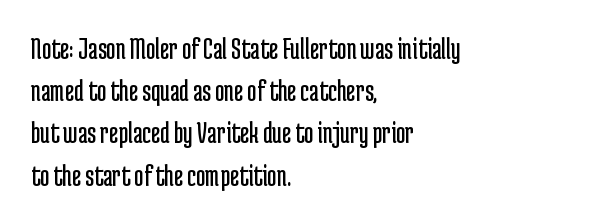
{"serif": "no", "italic": "no", "bold": "no", "weight": "regular", "width": "condensed", "stroke_contrast": "low", "x_height": "medium", "monospaced": "no", "underline": "no", "align": "left", "line_spacing": "normal", "line_spacing_ratio": 1.32, "letter_spacing": "normal", "letter_spacing_em": 0.0, "glyph_px": 32}
